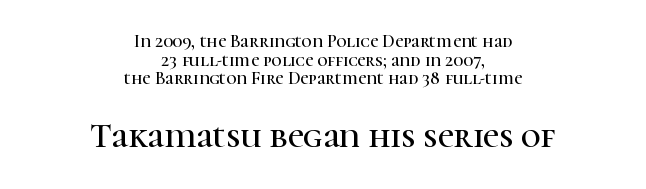
Q: Is the text italic (slanted)? A: No, it is upright.
Q: Is the typeface a serif or a sans-serif typeface? A: Serif.
Q: Is the text underlined? A: No.
Q: How is the paragraph aligned? A: Centered.
Q: Is the spacing between letters normal or unusually wide? A: Normal.
Q: Is the spacing between lines tight, normal or loose? A: Tight.
Q: Which block of text is set in a larger size, the first (top) or the second (bottom)? A: The second (bottom) one.
Q: Width (condensed, normal, or wide)? A: Normal.
Q: Stroke contrast? A: High.
Q: x-height? A: Medium.
Q: Monospaced? A: No.
